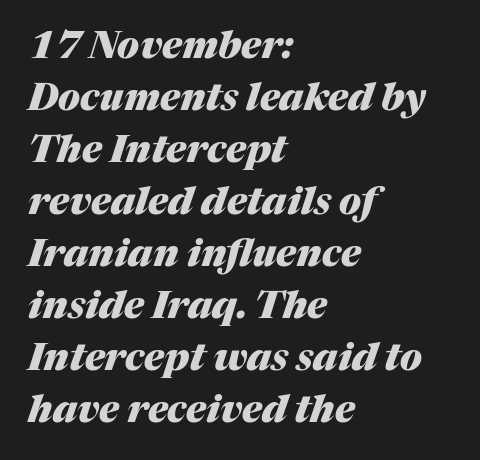
The image shows 38 px heavy type, italic (leaning right); set left-aligned, normal line spacing (1.37x), normal letter spacing, not underlined; medium stroke contrast and a medium x-height.
